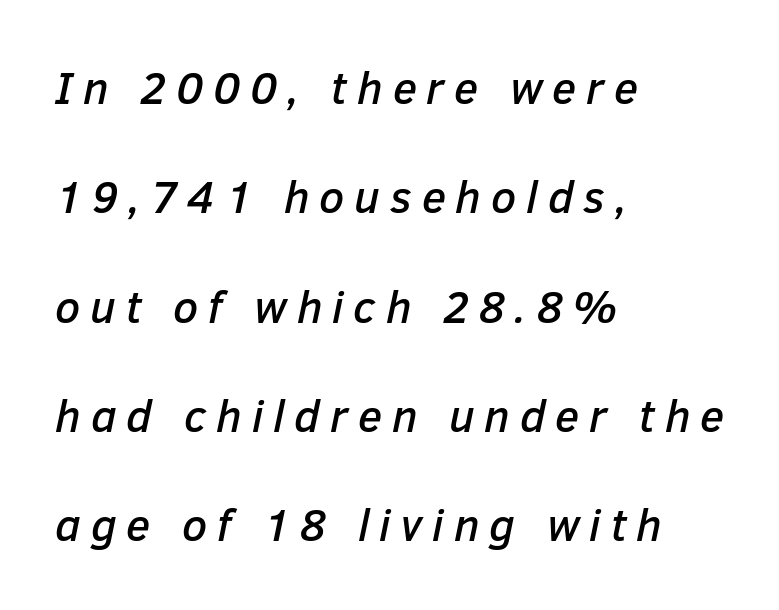
The image shows 45 px text type, italic (leaning right); set left-aligned, loose line spacing (2.43x), unusually wide letter spacing (+0.22 em), not underlined; low stroke contrast and a medium x-height.
